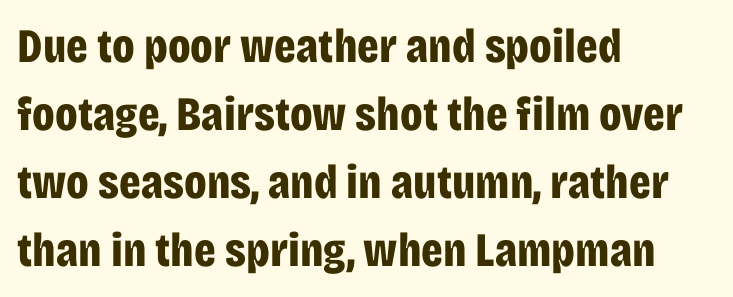
Rendered with straight, roman letterforms. Think of a printed novel: that variable character pitch is what you see here. This block has exactly the height ordinary leading produces. The gaps between neighbouring characters are ordinary and unremarkable. These lines are set flush left with a ragged right edge. Only glyphs here, with clear space below each row.
